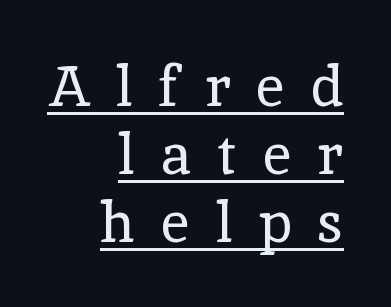
Q: Is the text bold? A: No.
Q: Is the text italic (slanted)? A: No, it is upright.
Q: Is the typeface a serif or a sans-serif typeface? A: Serif.
Q: Is the text underlined? A: Yes.
Q: How is the paragraph aligned? A: Right-aligned.
Q: Is the spacing between letters normal or unusually wide? A: Unusually wide.
Q: Width (condensed, normal, or wide)? A: Normal.
Q: x-height? A: Medium.
Q: Monospaced? A: No.
